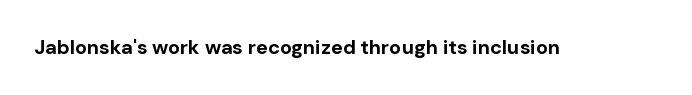
The rendering keeps characters at their native spacing. Underlining? Definitely not there. Nope, not italic — everything's standing straight. Set as a true bold cut, around the 700 mark.
